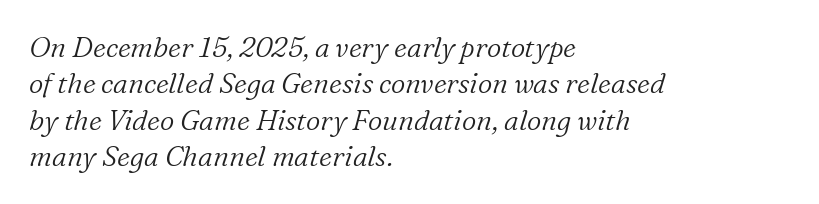
Q: Is the text bold? A: No.
Q: Is the text italic (slanted)? A: Yes, it leans right by about 16 degrees.
Q: Is the typeface a serif or a sans-serif typeface? A: Serif.
Q: Is the text underlined? A: No.
Q: How is the paragraph aligned? A: Left-aligned.
Q: Is the spacing between letters normal or unusually wide? A: Normal.
Q: Is the spacing between lines tight, normal or loose? A: Normal.
Q: Width (condensed, normal, or wide)? A: Normal.
Q: Stroke contrast? A: Low.
Q: x-height? A: Medium.
Q: Monospaced? A: No.
